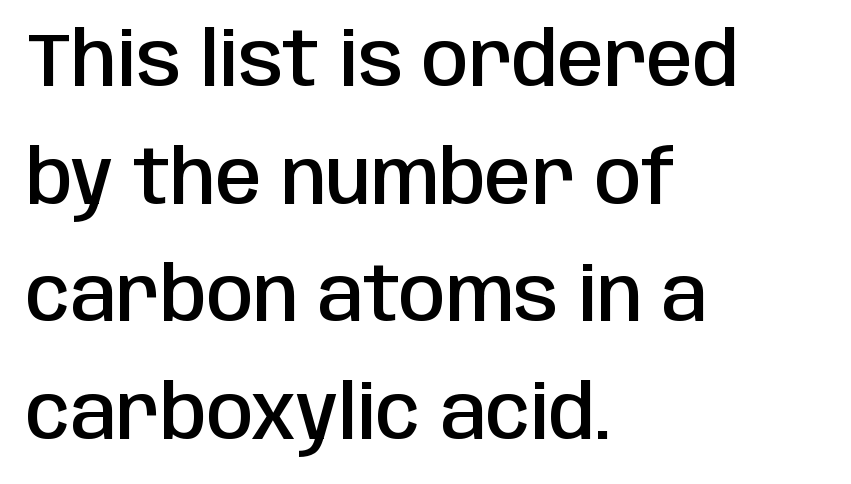
{"serif": "no", "italic": "no", "bold": "semi", "weight": "semibold", "width": "condensed", "stroke_contrast": "low", "x_height": "large", "monospaced": "no", "underline": "no", "align": "left", "line_spacing": "normal", "line_spacing_ratio": 1.57, "letter_spacing": "normal", "letter_spacing_em": 0.0, "glyph_px": 75}
